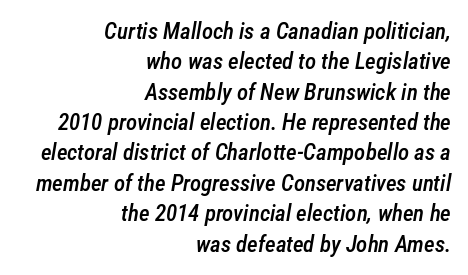
Q: Is the text bold? A: Semi-bold.
Q: Is the text italic (slanted)? A: Yes, it leans right by about 12 degrees.
Q: Is the text underlined? A: No.
Q: How is the paragraph aligned? A: Right-aligned.
Q: Is the spacing between letters normal or unusually wide? A: Normal.
Q: Is the spacing between lines tight, normal or loose? A: Normal.
